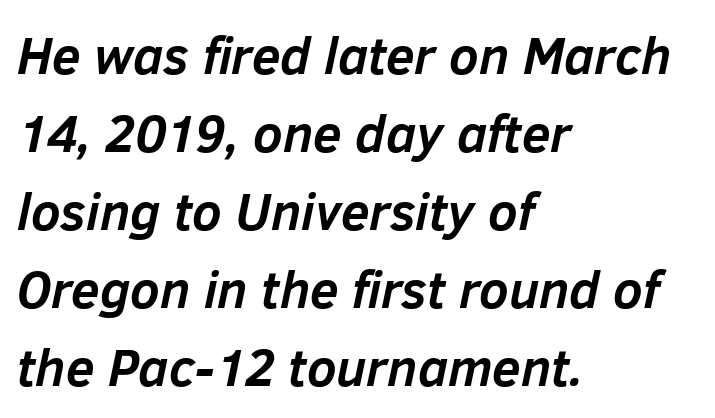
Q: Is the text bold? A: Yes.
Q: Is the text italic (slanted)? A: Yes, it leans right by about 12 degrees.
Q: Is the text underlined? A: No.
Q: How is the paragraph aligned? A: Left-aligned.
Q: Is the spacing between letters normal or unusually wide? A: Normal.
Q: Is the spacing between lines tight, normal or loose? A: Normal.
Q: Width (condensed, normal, or wide)? A: Normal.
Q: Stroke contrast? A: Low.
Q: x-height? A: Medium.
Q: Monospaced? A: No.
